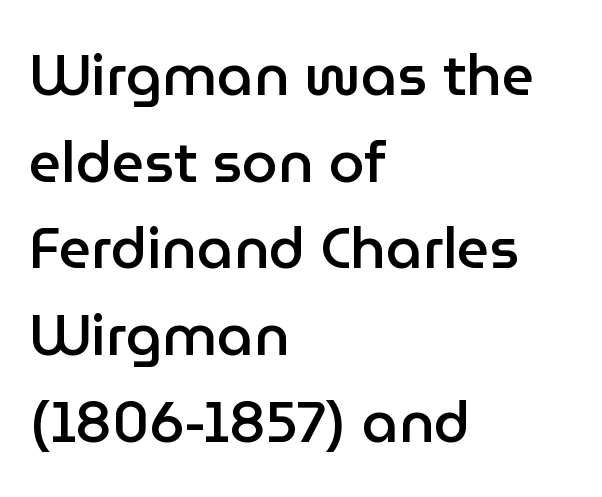
Caption: standard tracking, unaltered. Words float on clear page, feet unadorned. The passage shown is semibold, sitting just below true bold. Posture: vertical. Compared with typical paragraphs, the rows here are spaced about the same.
